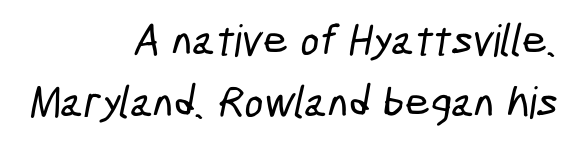
Q: Is the typeface a serif or a sans-serif typeface? A: Sans-serif.
Q: Is the text underlined? A: No.
Q: How is the paragraph aligned? A: Right-aligned.
Q: Is the spacing between letters normal or unusually wide? A: Normal.
Q: Is the spacing between lines tight, normal or loose? A: Normal.
Q: Width (condensed, normal, or wide)? A: Condensed.
Q: Stroke contrast? A: Low.
Q: x-height? A: Medium.
Q: Monospaced? A: No.
